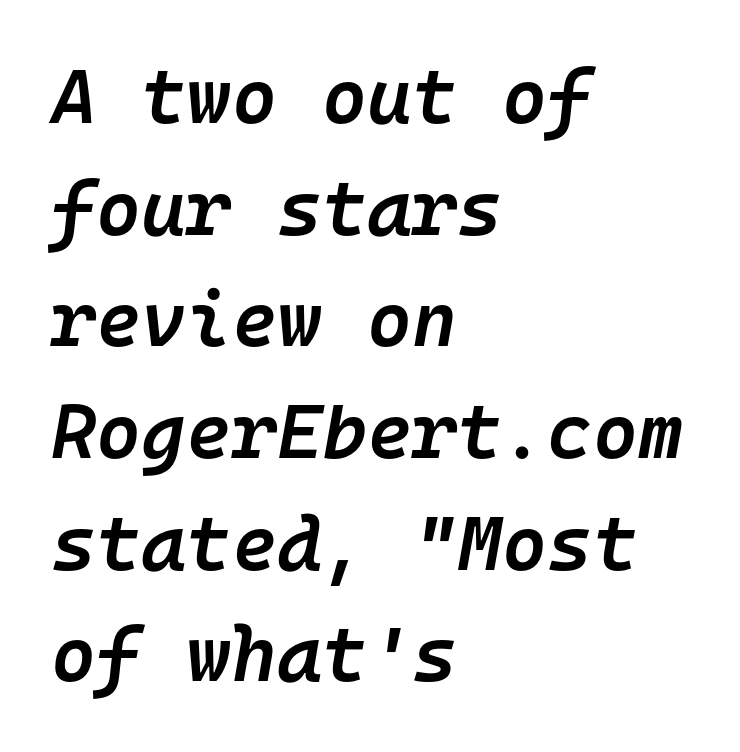
The image shows 77 px semibold type, italic (leaning right), monospaced; set left-aligned, normal line spacing (1.45x), normal letter spacing, not underlined; low stroke contrast and a medium x-height.
